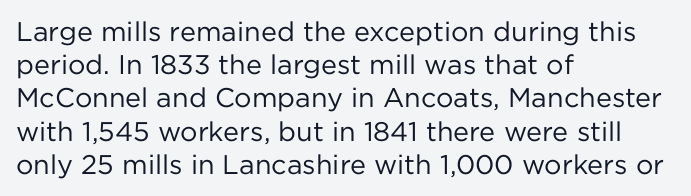
The zone under the glyphs is completely vacant. The passage is arranged the way most books set body copy — flush left. The type sits square on the baseline with zero lean. Weight: in the light-to-regular range. In terms of letterspacing, this is plain default setting.
